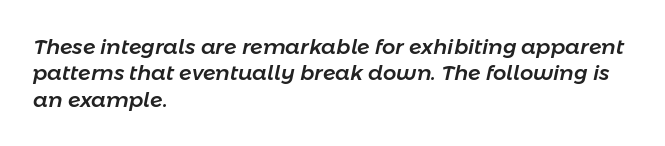
The image shows 21 px text type, italic (leaning right); set left-aligned, normal line spacing (1.26x), normal letter spacing, not underlined.
